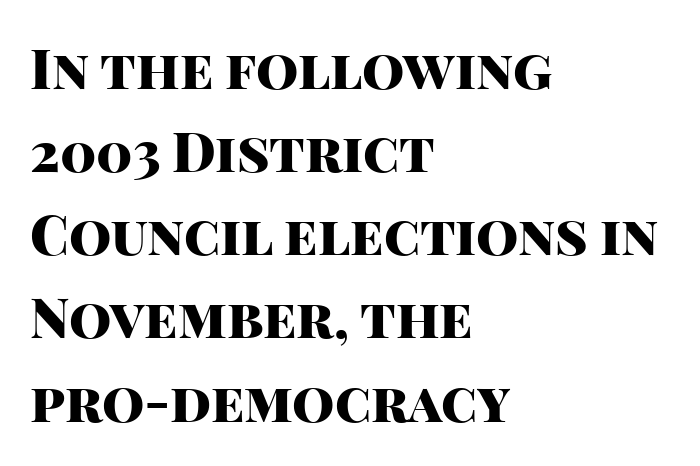
The image shows 54 px heavy sans-serif type, upright; set left-aligned, normal line spacing (1.54x), normal letter spacing, not underlined; high stroke contrast and a large x-height.
